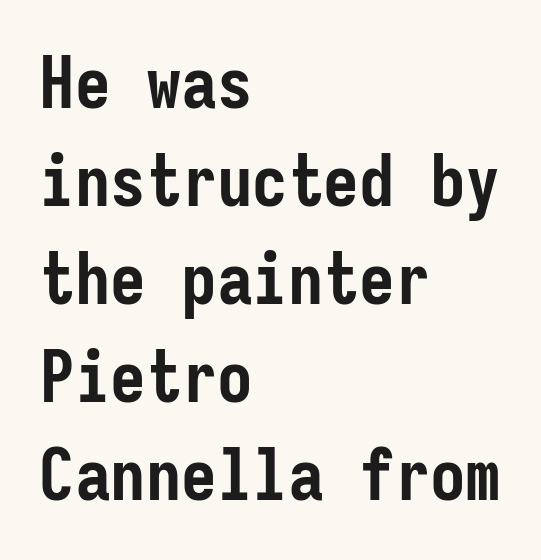
{"serif": "no", "italic": "no", "bold": "yes", "weight": "semibold", "width": "condensed", "stroke_contrast": "low", "x_height": "medium", "monospaced": "yes", "underline": "no", "align": "left", "line_spacing": "normal", "line_spacing_ratio": 1.38, "letter_spacing": "normal", "letter_spacing_em": 0.0, "glyph_px": 71}
